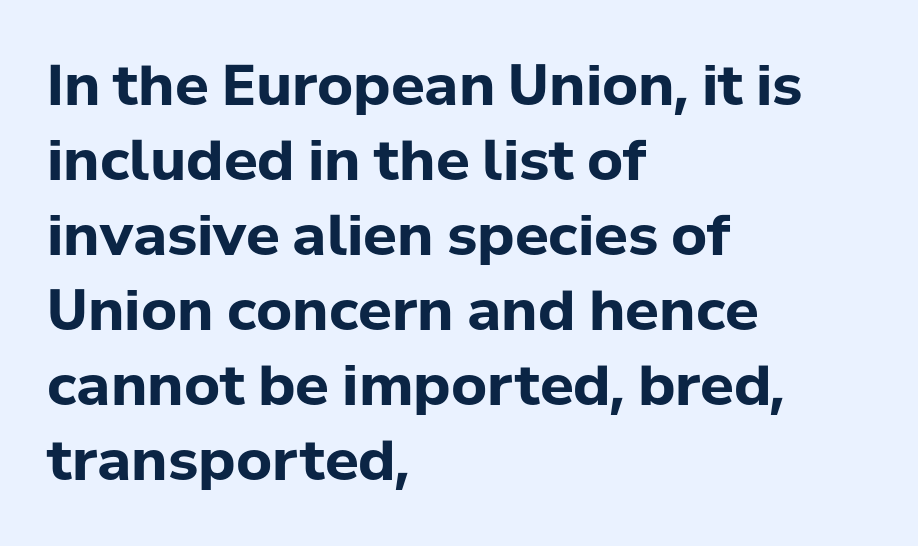
{"serif": "no", "italic": "no", "bold": "yes", "weight": "bold", "width": "normal", "stroke_contrast": "low", "x_height": "medium", "monospaced": "no", "underline": "no", "align": "left", "line_spacing": "normal", "line_spacing_ratio": 1.34, "letter_spacing": "normal", "letter_spacing_em": 0.0, "glyph_px": 56}
